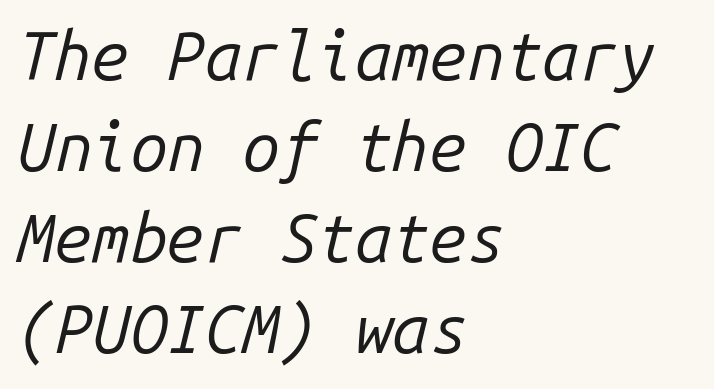
Q: Is the text bold? A: No.
Q: Is the text italic (slanted)? A: Yes, it leans right by about 14 degrees.
Q: Is the text underlined? A: No.
Q: How is the paragraph aligned? A: Left-aligned.
Q: Is the spacing between letters normal or unusually wide? A: Normal.
Q: Is the spacing between lines tight, normal or loose? A: Normal.
Q: Width (condensed, normal, or wide)? A: Normal.
Q: Stroke contrast? A: Low.
Q: x-height? A: Medium.
Q: Monospaced? A: Yes.
